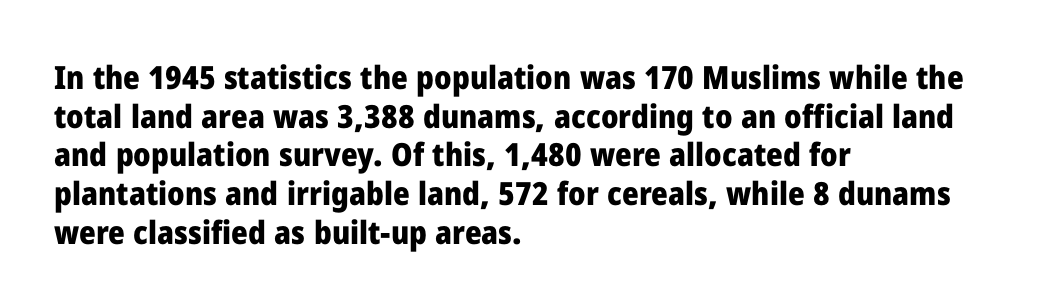
Q: Is the text bold? A: Yes.
Q: Is the text italic (slanted)? A: No, it is upright.
Q: Is the typeface a serif or a sans-serif typeface? A: Sans-serif.
Q: Is the text underlined? A: No.
Q: How is the paragraph aligned? A: Left-aligned.
Q: Is the spacing between letters normal or unusually wide? A: Normal.
Q: Width (condensed, normal, or wide)? A: Normal.
Q: Stroke contrast? A: Low.
Q: x-height? A: Medium.
Q: Monospaced? A: No.
